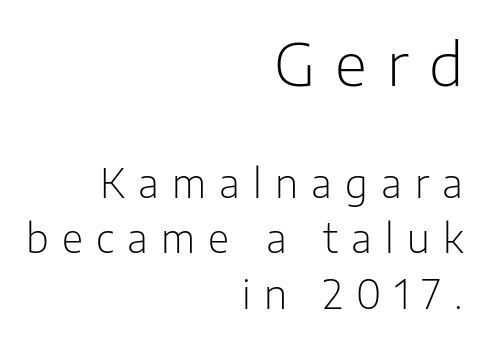
{"serif": "no", "italic": "no", "bold": "no", "weight": "light", "width": "normal", "stroke_contrast": "low", "x_height": "medium", "monospaced": "no", "underline": "no", "align": "right", "line_spacing": "normal", "line_spacing_ratio": 1.43, "letter_spacing": "wide", "letter_spacing_em": 0.34, "larger_block": "first", "size_ratio": 1.51, "glyph_px": 59}
